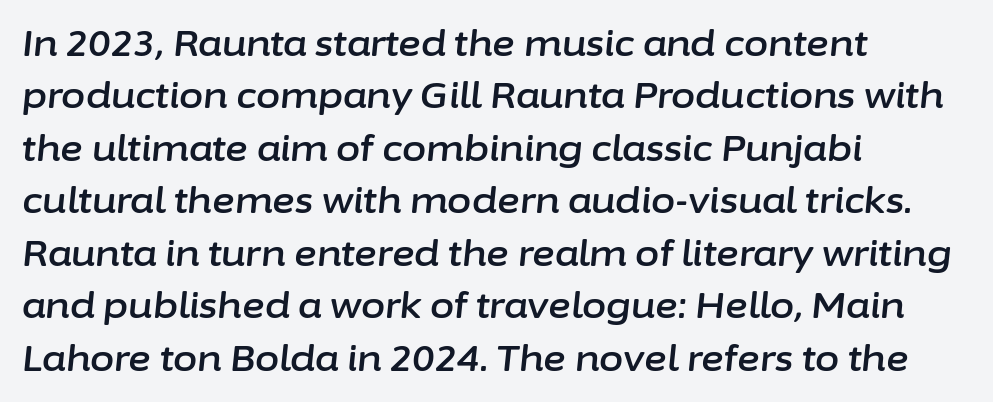
{"italic": "yes", "lean": "right", "slant_degrees": 6, "width": "normal", "stroke_contrast": "low", "x_height": "medium", "monospaced": "no", "underline": "no", "align": "left", "line_spacing": "normal", "line_spacing_ratio": 1.5, "letter_spacing": "normal", "letter_spacing_em": 0.0, "glyph_px": 35}
